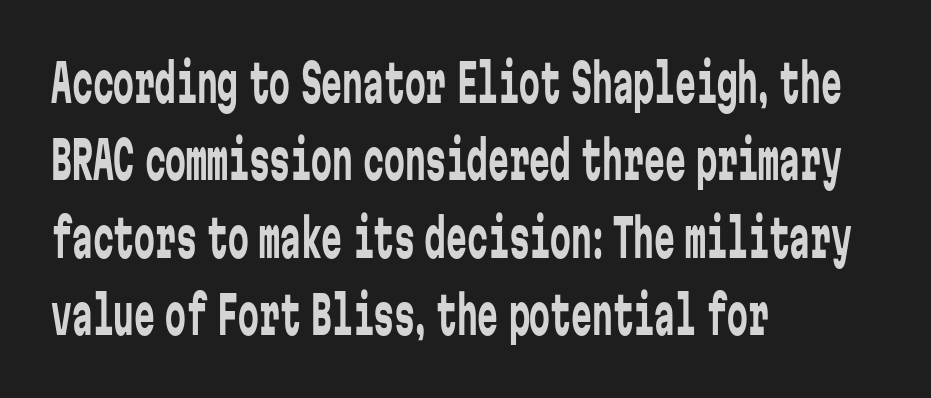
Q: Is the text bold? A: No.
Q: Is the text italic (slanted)? A: No, it is upright.
Q: Is the typeface a serif or a sans-serif typeface? A: Sans-serif.
Q: Is the text underlined? A: No.
Q: How is the paragraph aligned? A: Left-aligned.
Q: Is the spacing between letters normal or unusually wide? A: Normal.
Q: Is the spacing between lines tight, normal or loose? A: Normal.
Q: Width (condensed, normal, or wide)? A: Condensed.
Q: Stroke contrast? A: Low.
Q: x-height? A: Medium.
Q: Monospaced? A: Yes.
